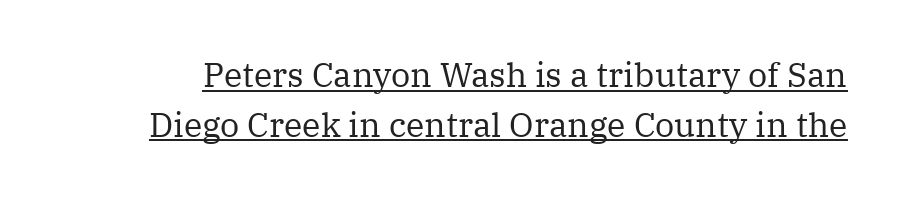
The image shows 34 px regular-weight serif type, upright; set normal line spacing (1.46x), normal letter spacing, underlined; medium stroke contrast and a medium x-height.
